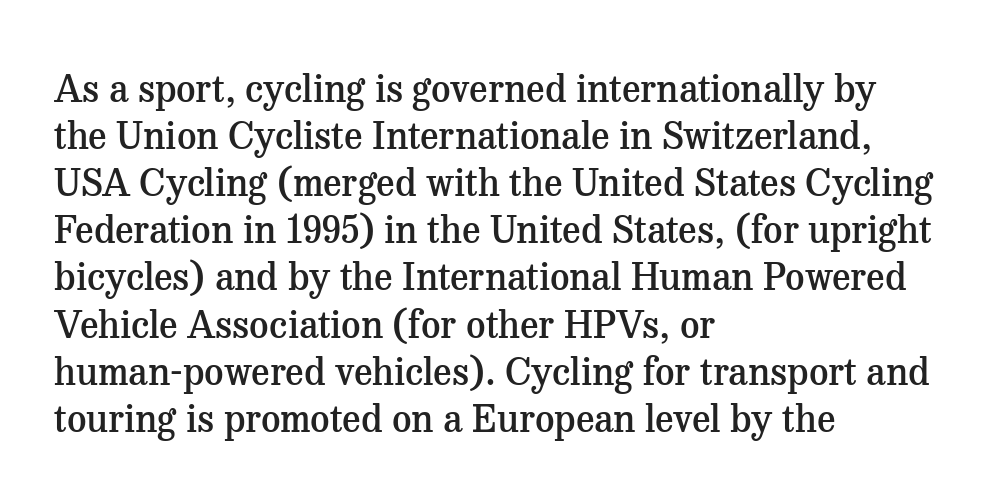
The passage shown is typeset with a serif family. Lines of text with bare space underneath. A bit beefed up — I'd call it semibold rather than bold. The face used here is rendered with its standard letterfit.
